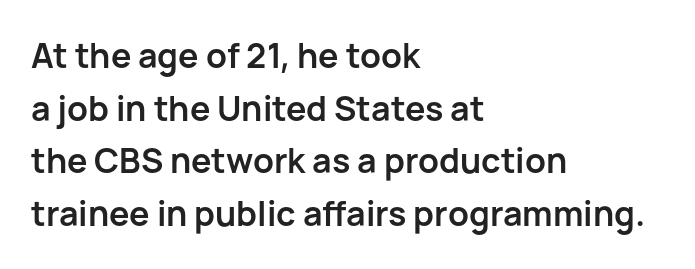
Check where the strokes stop: nothing finishes them off — pure sans. As a designer I'd log this as weight 700, bold. Honestly, the row spacing looks completely unremarkable. Students, note that the glyphs here touch the page at normal intervals. Nobody drew a line under any word here. This is roman type, the default non-slanted kind.
